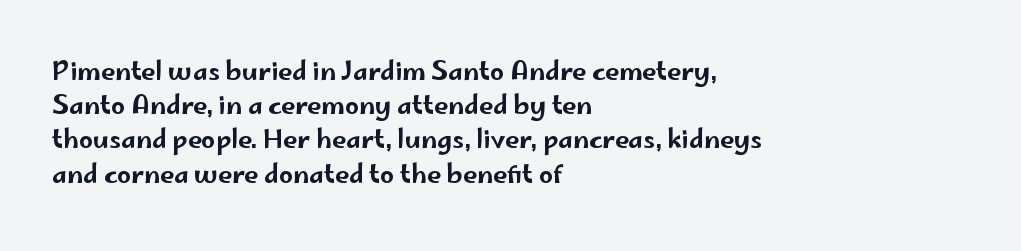
The lettering holds an erect, upright posture throughout. Nobody drew a line under any word here. This rendering uses left alignment, leaving the right contour irregular. Each new line begins a customary step beneath the previous one. Students, note that the glyphs here touch the page at normal intervals.
